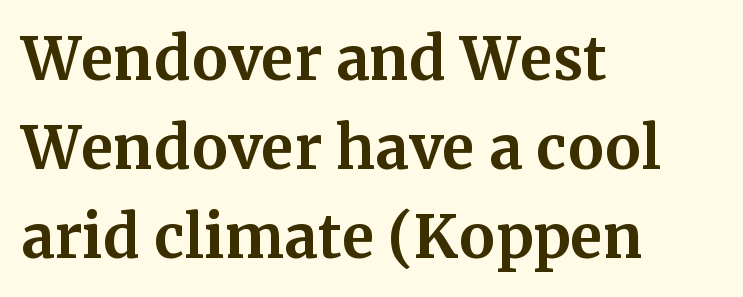
{"serif": "yes", "italic": "no", "bold": "yes", "weight": "bold", "width": "normal", "stroke_contrast": "medium", "x_height": "medium", "monospaced": "no", "underline": "no", "align": "left", "line_spacing": "normal", "line_spacing_ratio": 1.51, "letter_spacing": "normal", "letter_spacing_em": 0.0, "glyph_px": 59}
